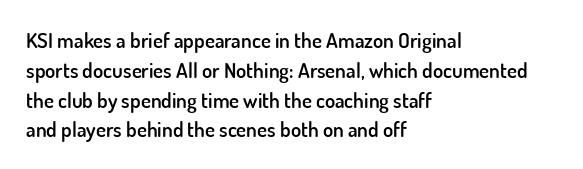
Every row of glyphs begins at an identical x-position on the left. Underlining? Definitely not there. What's the leading like? Ordinary, nothing unusual. The tracking reads as untouched default to a designer's eye. A fair bit of extra ink — the face is semibold, not bold.
